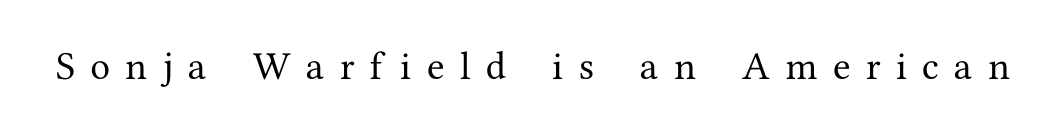
{"serif": "yes", "italic": "no", "width": "normal", "stroke_contrast": "medium", "x_height": "medium", "monospaced": "no", "underline": "no", "letter_spacing": "wide", "letter_spacing_em": 0.48, "glyph_px": 32}
